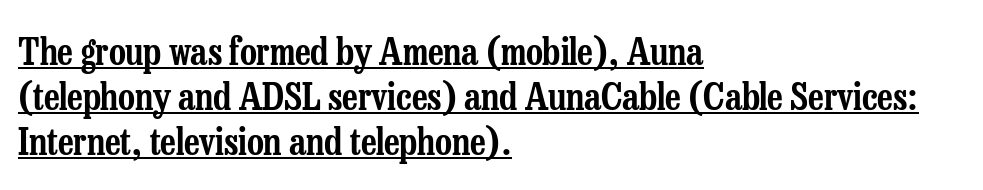
A typesetter would mark this as roman, not italic. Here the designer chose a conventional face with non-uniform glyph widths. Compared with typical body copy, the letter spacing here is the same. Are there feet on the stems? There are — it's a serif. This is underlined copy, the kind a proofreader might mark for attention. In CSS terms this would be text-align: left.
